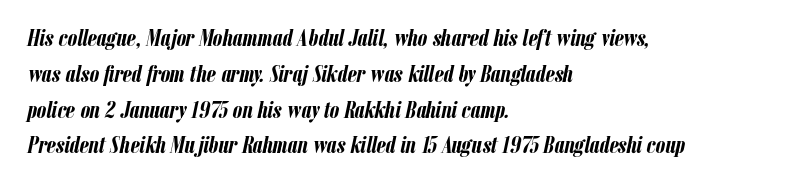
{"italic": "yes", "lean": "right", "slant_degrees": 12, "bold": "yes", "underline": "no", "align": "left", "line_spacing": "normal", "line_spacing_ratio": 1.49, "letter_spacing": "normal", "letter_spacing_em": 0.0, "glyph_px": 24}
